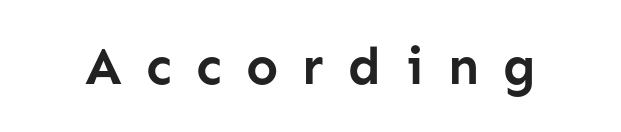
These lines are composed in type without serifs. Character widths vary here, with narrow letters taking less room than wide ones. Emphasis by weight is at full strength: bold. The passage shown has open, widely tracked lettering throughout. The specimen reads as upright at a glance. The specimen omits any rule beneath the text block's lines.
